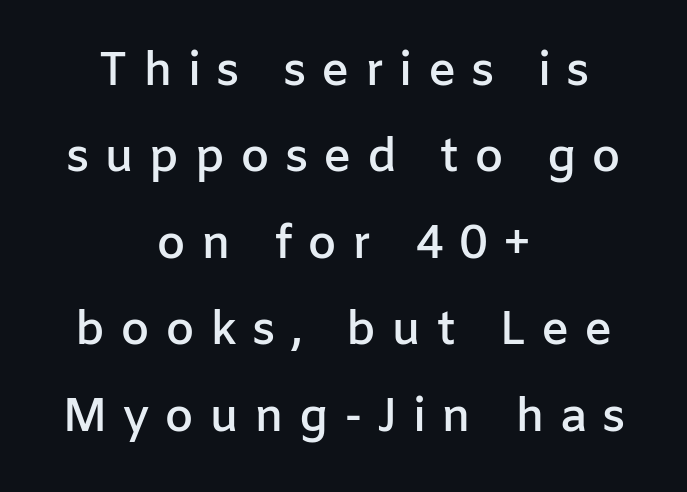
The image shows 47 px semibold sans-serif type, upright; set centered, line spacing 1.84x, unusually wide letter spacing (+0.32 em), not underlined; low stroke contrast and a medium x-height.
